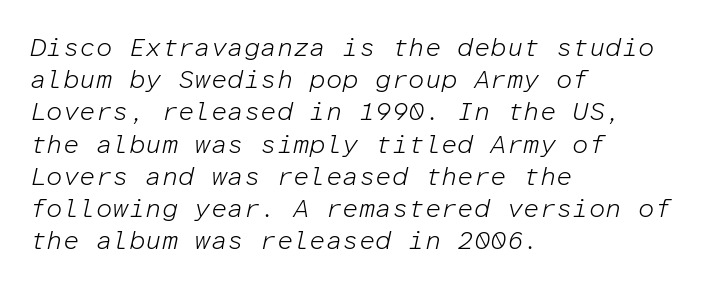
{"italic": "yes", "lean": "right", "slant_degrees": 12, "bold": "no", "underline": "no", "align": "left", "line_spacing_ratio": 1.24, "letter_spacing": "normal", "letter_spacing_em": 0.0, "glyph_px": 26}
